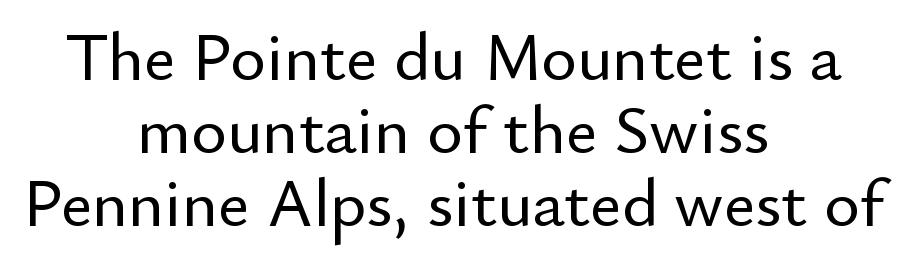
{"serif": "no", "italic": "no", "width": "normal", "stroke_contrast": "low", "x_height": "small", "monospaced": "no", "underline": "no", "align": "center", "line_spacing": "tight", "line_spacing_ratio": 1.07, "letter_spacing": "normal", "letter_spacing_em": 0.0, "glyph_px": 68}
